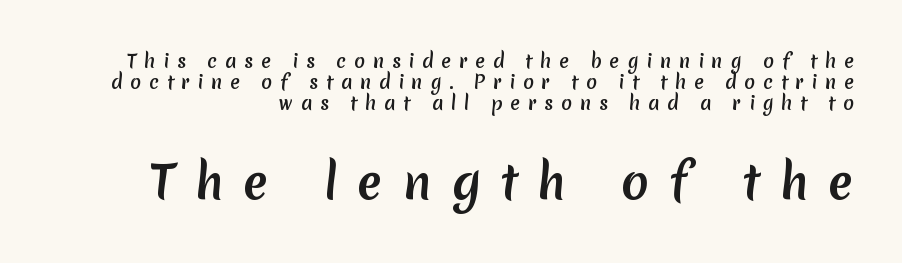
The foot of each line stays bare and open. Honestly, the letter spacing is so wide it's the main thing you notice. Size contrast runs from small at the top to large at the bottom. Layout note: lines flush right.
